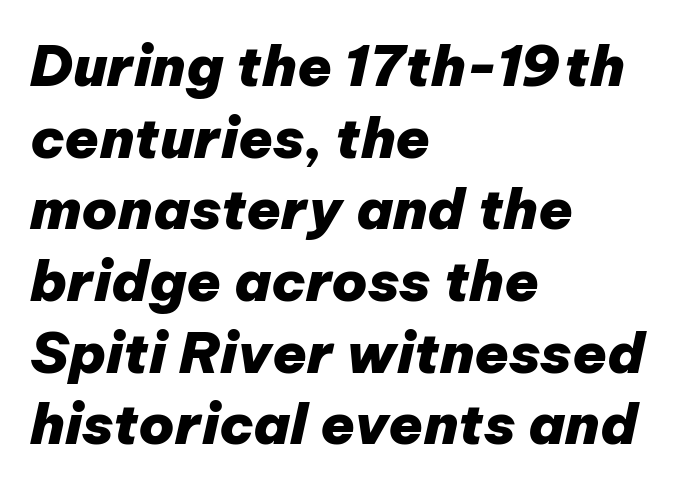
{"italic": "yes", "lean": "right", "slant_degrees": 12, "bold": "yes", "weight": "heavy", "width": "normal", "stroke_contrast": "low", "x_height": "medium", "monospaced": "no", "underline": "no", "align": "left", "line_spacing": "normal", "line_spacing_ratio": 1.28, "letter_spacing": "normal", "letter_spacing_em": 0.0, "glyph_px": 56}
